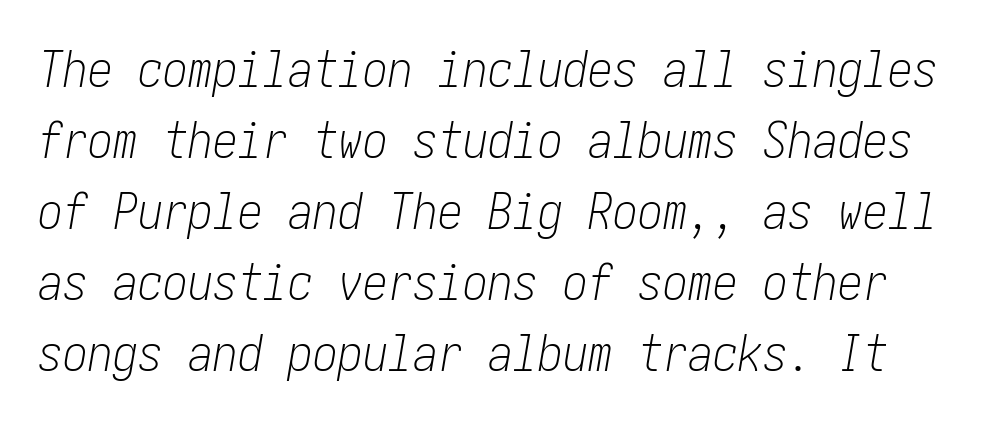
These lines keep a tight, regular rhythm from letter to letter. Glance below the letters and you will spot only blank space. Notice how the stems are inclined rather than vertical — that's the hallmark of italics. In terms of leading, this rendering sits right in the middle. The face looks like a standard text weight, possibly lighter.
